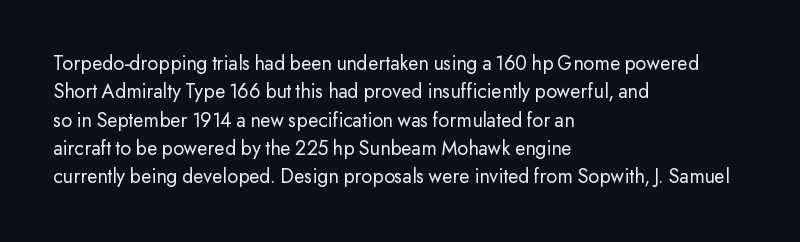
The image shows 21 px text type, upright; set left-aligned, normal line spacing (1.35x), normal letter spacing, not underlined.
